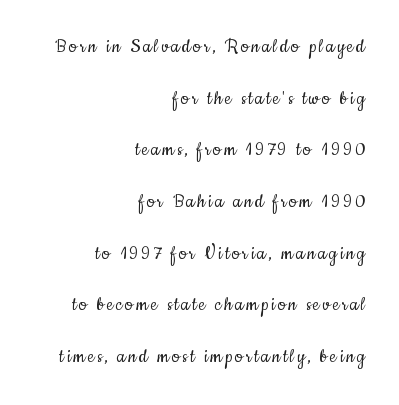
{"bold": "no", "underline": "no", "align": "right", "line_spacing": "loose", "line_spacing_ratio": 2.35, "glyph_px": 22}
